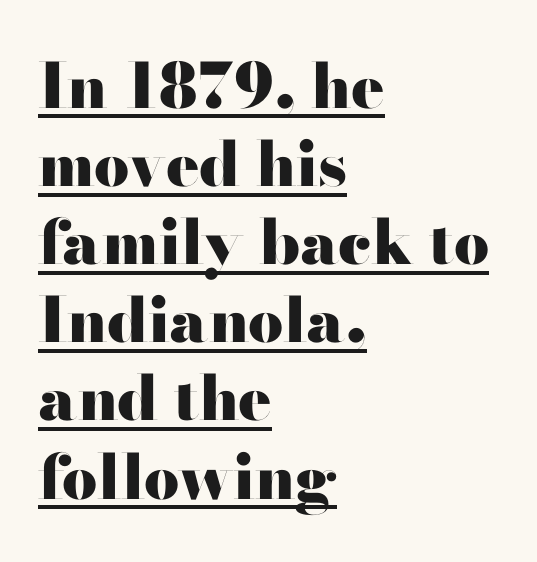
{"serif": "no", "italic": "no", "bold": "yes", "weight": "heavy", "width": "wide", "stroke_contrast": "high", "x_height": "small", "monospaced": "no", "underline": "yes", "align": "left", "line_spacing": "normal", "line_spacing_ratio": 1.26, "letter_spacing": "normal", "letter_spacing_em": 0.0, "glyph_px": 62}
